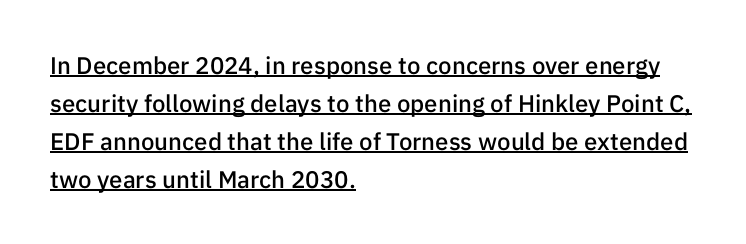
{"italic": "no", "bold": "semi", "underline": "yes", "align": "left", "line_spacing": "normal", "line_spacing_ratio": 1.58, "letter_spacing": "normal", "letter_spacing_em": 0.0, "glyph_px": 24}
